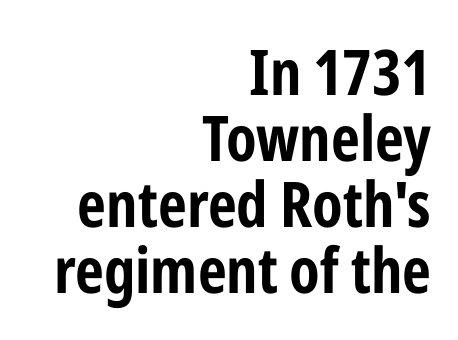
{"serif": "no", "italic": "no", "width": "condensed", "stroke_contrast": "low", "x_height": "medium", "monospaced": "no", "underline": "no", "align": "right", "line_spacing": "tight", "line_spacing_ratio": 1.05, "letter_spacing": "normal", "letter_spacing_em": 0.0, "glyph_px": 63}
